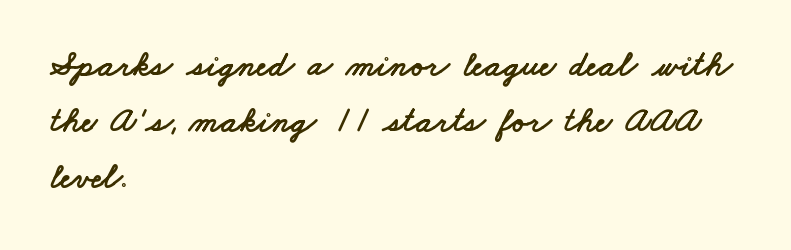
Each new line begins a customary step beneath the previous one. This is sans-serif lettering, the kind often seen on screens and signage. Any mark beneath the type? The region is blank. You could call the tracking neutral — neither tight nor loose. All the whitespace from short lines collects on the right.
